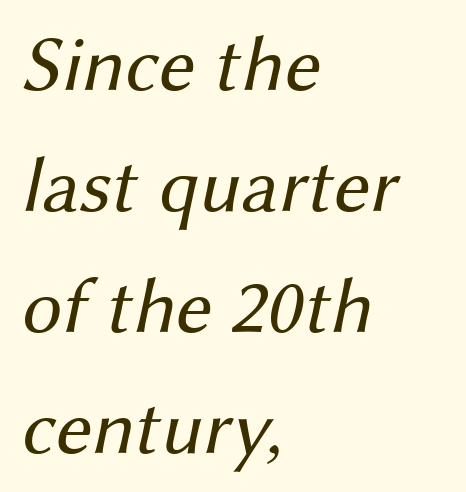
You can tell from the bare stems that sans-serif type was used. Think of a printed novel: that variable character pitch is what you see here. Regarding leading, the lines here are spaced in the standard way. The typesetting does not lean heavy: it is not bold.
